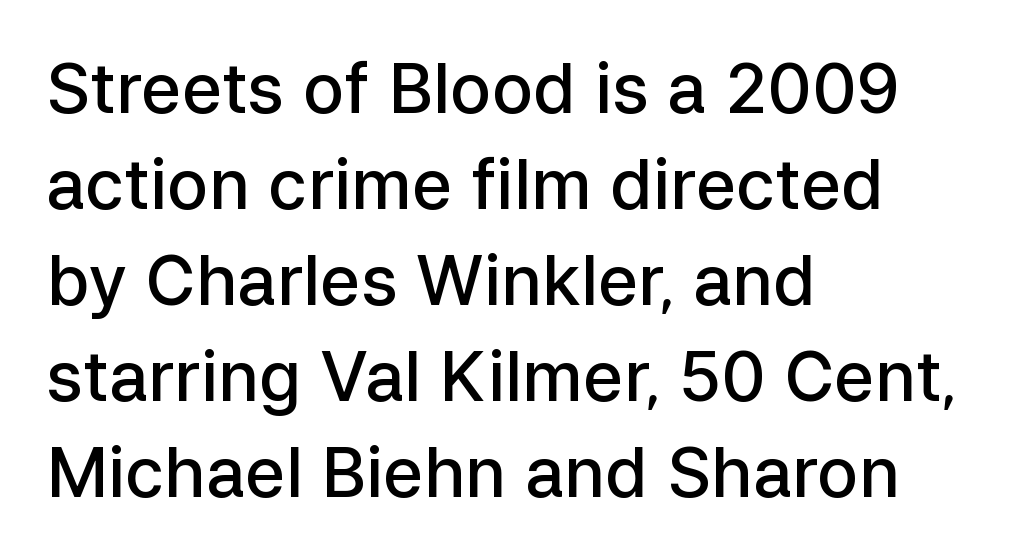
Q: Is the text bold? A: Semi-bold.
Q: Is the text italic (slanted)? A: No, it is upright.
Q: Is the typeface a serif or a sans-serif typeface? A: Sans-serif.
Q: Is the text underlined? A: No.
Q: How is the paragraph aligned? A: Left-aligned.
Q: Is the spacing between letters normal or unusually wide? A: Normal.
Q: Is the spacing between lines tight, normal or loose? A: Normal.
Q: Width (condensed, normal, or wide)? A: Normal.
Q: Stroke contrast? A: Low.
Q: x-height? A: Medium.
Q: Monospaced? A: No.
